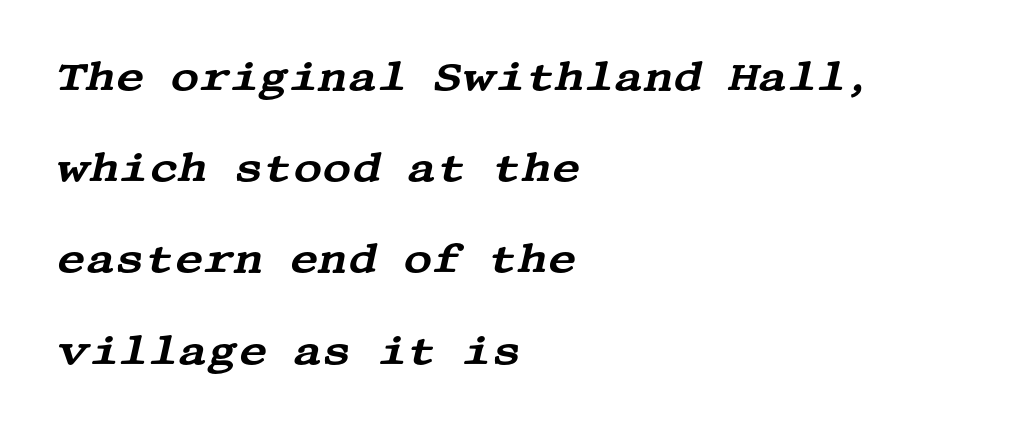
{"serif": "yes", "italic": "yes", "lean": "right", "slant_degrees": 13, "width": "wide", "stroke_contrast": "medium", "x_height": "large", "underline": "no", "align": "left", "line_spacing": "loose", "line_spacing_ratio": 2.28, "letter_spacing": "normal", "letter_spacing_em": 0.0, "glyph_px": 40}
